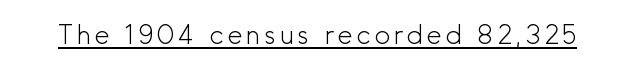
Q: Is the text bold? A: No.
Q: Is the text italic (slanted)? A: No, it is upright.
Q: Is the text underlined? A: Yes.
